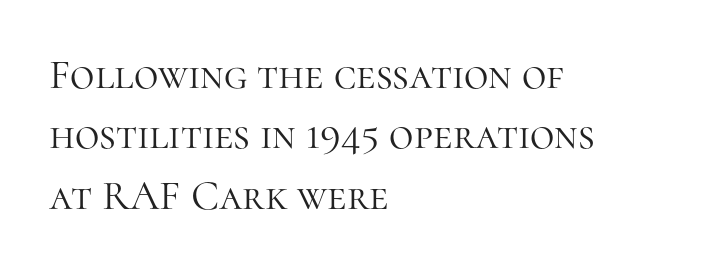
The image shows 42 px light serif type, upright; set left-aligned, normal line spacing (1.44x), normal letter spacing, not underlined; high stroke contrast and a medium x-height.
